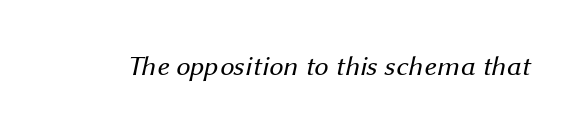
Glance below the letters and you will spot only blank space. Grotesque or geometric, the face here clearly has no serifs. Inter-character spacing is left at the font's built-in metrics. The strokes carry an ordinary text weight at most.
